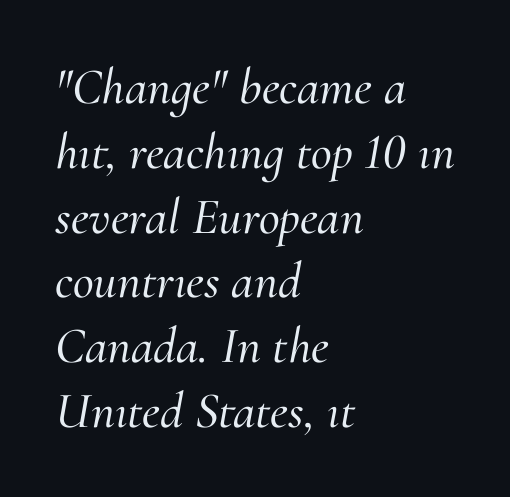
Q: Is the text italic (slanted)? A: Yes, it leans right by about 10 degrees.
Q: Is the typeface a serif or a sans-serif typeface? A: Serif.
Q: Is the text underlined? A: No.
Q: How is the paragraph aligned? A: Left-aligned.
Q: Is the spacing between letters normal or unusually wide? A: Normal.
Q: Is the spacing between lines tight, normal or loose? A: Normal.
Q: Width (condensed, normal, or wide)? A: Normal.
Q: Stroke contrast? A: Medium.
Q: x-height? A: Small.
Q: Monospaced? A: No.
